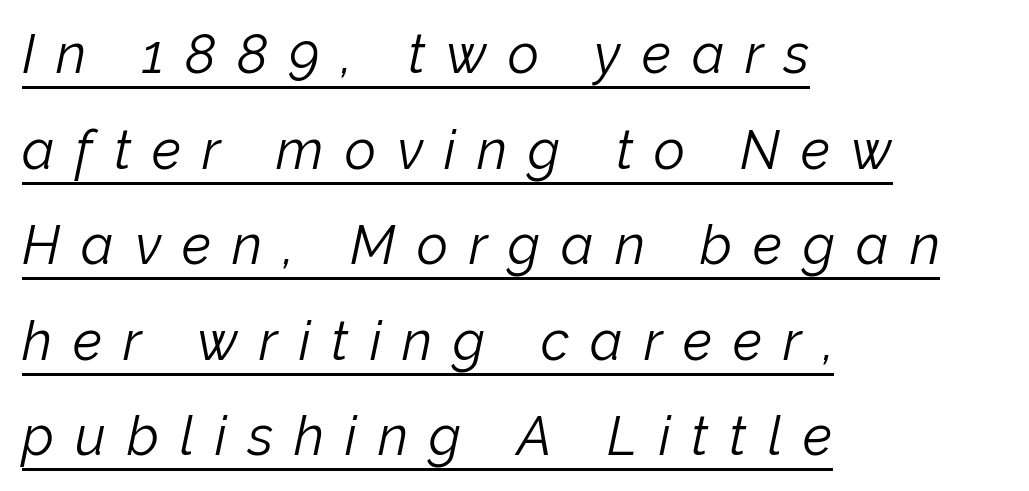
{"italic": "yes", "lean": "right", "slant_degrees": 12, "bold": "no", "weight": "light", "width": "normal", "stroke_contrast": "low", "x_height": "medium", "monospaced": "no", "underline": "yes", "align": "left", "line_spacing_ratio": 1.77, "letter_spacing": "wide", "letter_spacing_em": 0.39, "glyph_px": 54}
